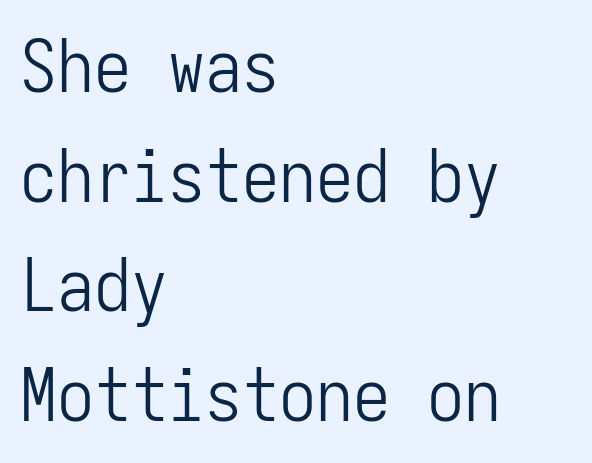
The image shows 74 px light, condensed sans-serif type, upright, monospaced; set left-aligned, normal line spacing (1.48x), normal letter spacing, not underlined; low stroke contrast and a medium x-height.
